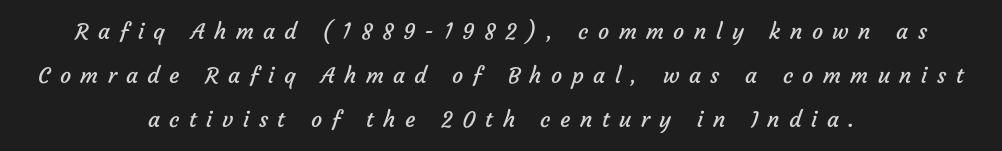
The image shows 22 px text type; set centered, loose line spacing (2.0x), unusually wide letter spacing (+0.43 em), not underlined.
